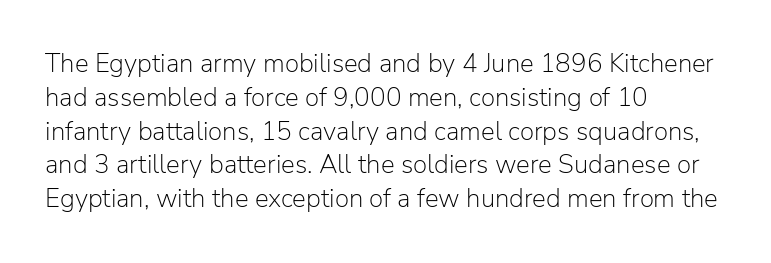
Descenders are the only things crossing below the line. Vertical strokes here are truly vertical. Compared with typical paragraphs, the rows here are spaced about the same. The setting favours the left margin, as ordinary paragraphs usually do.
